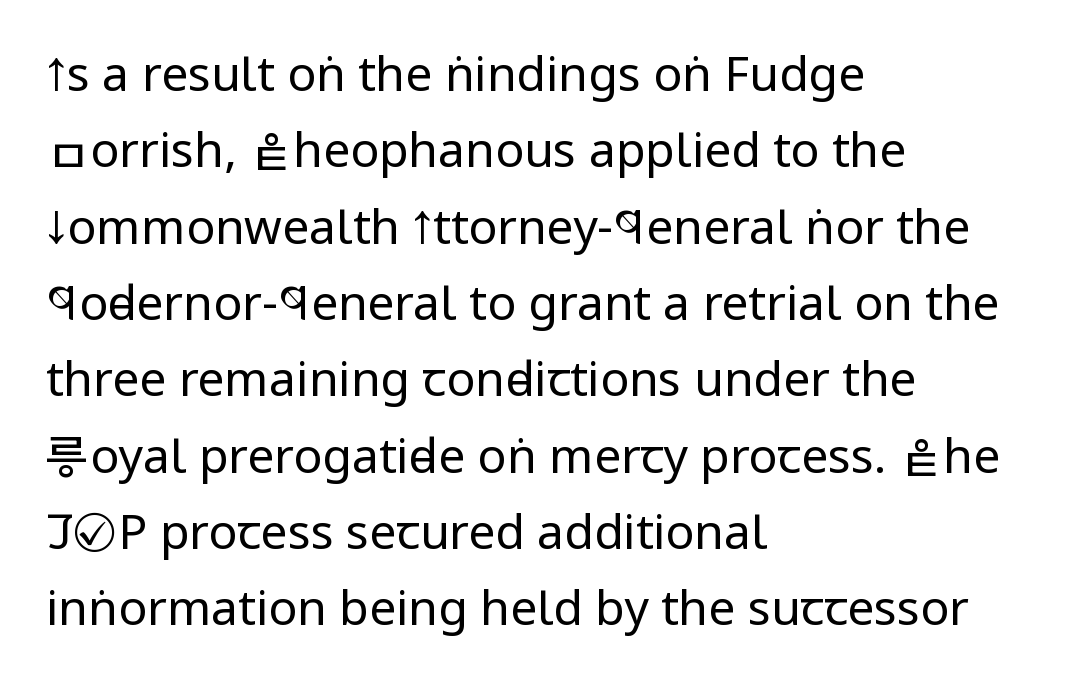
Q: Is the text bold? A: No.
Q: Is the text italic (slanted)? A: No, it is upright.
Q: Is the typeface a serif or a sans-serif typeface? A: Sans-serif.
Q: Is the text underlined? A: No.
Q: How is the paragraph aligned? A: Left-aligned.
Q: Is the spacing between letters normal or unusually wide? A: Normal.
Q: Is the spacing between lines tight, normal or loose? A: Normal.
Q: Width (condensed, normal, or wide)? A: Condensed.
Q: Stroke contrast? A: Low.
Q: x-height? A: Large.
Q: Monospaced? A: No.
